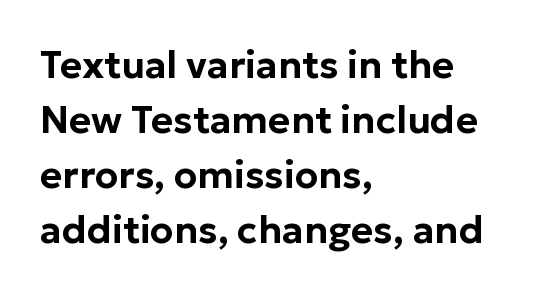
{"serif": "no", "italic": "no", "width": "normal", "stroke_contrast": "low", "x_height": "medium", "monospaced": "no", "underline": "no", "align": "left", "line_spacing": "normal", "line_spacing_ratio": 1.45, "letter_spacing": "normal", "letter_spacing_em": 0.0, "glyph_px": 38}
